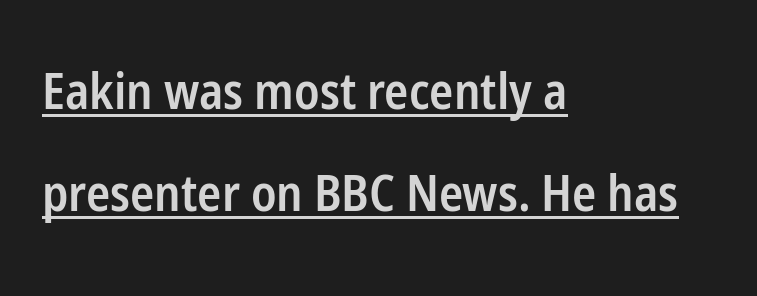
Q: Is the text bold? A: Semi-bold.
Q: Is the text italic (slanted)? A: No, it is upright.
Q: Is the typeface a serif or a sans-serif typeface? A: Sans-serif.
Q: Is the text underlined? A: Yes.
Q: How is the paragraph aligned? A: Left-aligned.
Q: Is the spacing between letters normal or unusually wide? A: Normal.
Q: Is the spacing between lines tight, normal or loose? A: Loose.
Q: Width (condensed, normal, or wide)? A: Condensed.
Q: Stroke contrast? A: Low.
Q: x-height? A: Medium.
Q: Monospaced? A: No.
